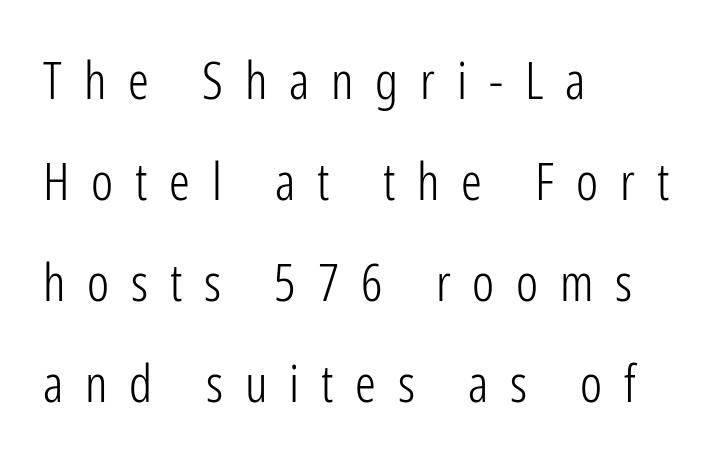
Q: Is the text bold? A: No.
Q: Is the text italic (slanted)? A: No, it is upright.
Q: Is the typeface a serif or a sans-serif typeface? A: Sans-serif.
Q: Is the text underlined? A: No.
Q: How is the paragraph aligned? A: Left-aligned.
Q: Is the spacing between letters normal or unusually wide? A: Unusually wide.
Q: Is the spacing between lines tight, normal or loose? A: Loose.
Q: Width (condensed, normal, or wide)? A: Condensed.
Q: Stroke contrast? A: Low.
Q: x-height? A: Medium.
Q: Monospaced? A: No.
